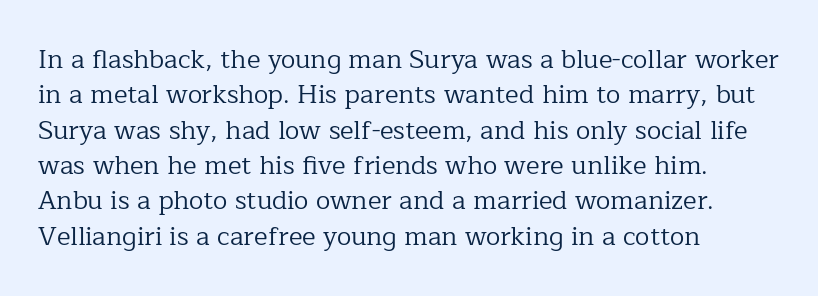
Q: Is the text bold? A: No.
Q: Is the text italic (slanted)? A: No, it is upright.
Q: Is the text underlined? A: No.
Q: How is the paragraph aligned? A: Left-aligned.
Q: Is the spacing between letters normal or unusually wide? A: Normal.
Q: Is the spacing between lines tight, normal or loose? A: Normal.
